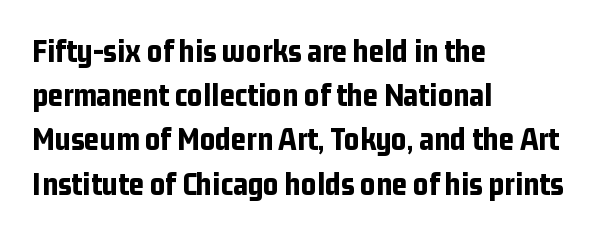
The image shows 33 px bold, condensed sans-serif type, upright; set left-aligned, normal line spacing (1.34x), normal letter spacing, not underlined; low stroke contrast and a medium x-height.
